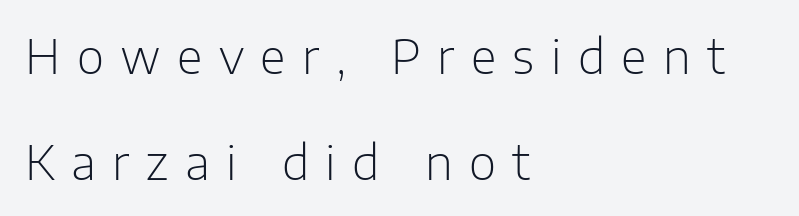
The image shows 47 px light sans-serif type, upright; set left-aligned, loose line spacing (2.25x), unusually wide letter spacing (+0.35 em), not underlined; low stroke contrast and a medium x-height.
